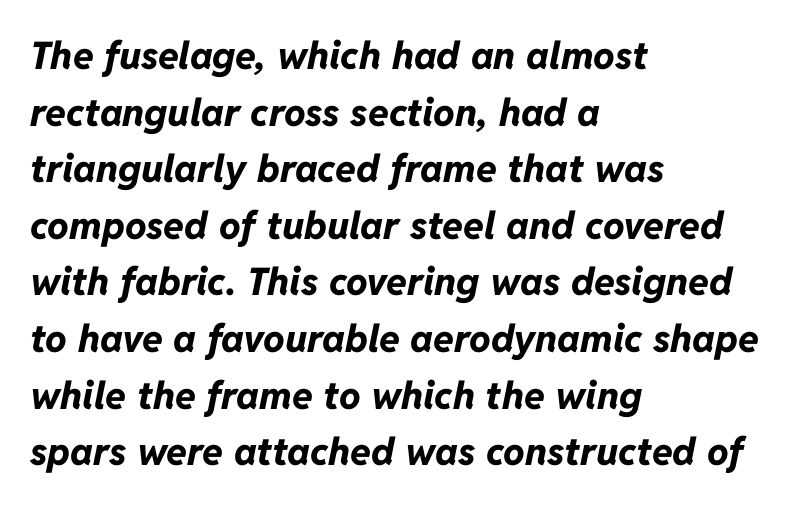
{"italic": "yes", "lean": "right", "slant_degrees": 11, "bold": "yes", "weight": "bold", "width": "normal", "stroke_contrast": "low", "x_height": "medium", "monospaced": "no", "underline": "no", "align": "left", "line_spacing": "normal", "line_spacing_ratio": 1.49, "letter_spacing": "normal", "letter_spacing_em": 0.0, "glyph_px": 38}
